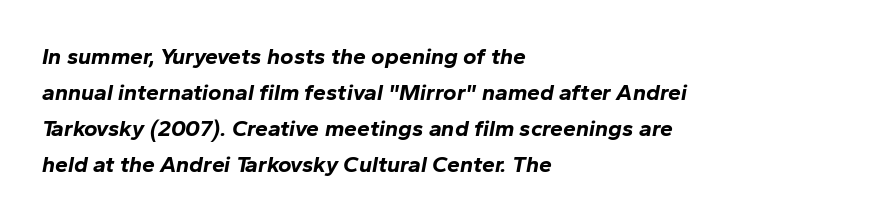
Q: Is the text bold? A: Yes.
Q: Is the text italic (slanted)? A: Yes, it leans right by about 10 degrees.
Q: Is the text underlined? A: No.
Q: How is the paragraph aligned? A: Left-aligned.
Q: Is the spacing between letters normal or unusually wide? A: Normal.
Q: Is the spacing between lines tight, normal or loose? A: Normal.
